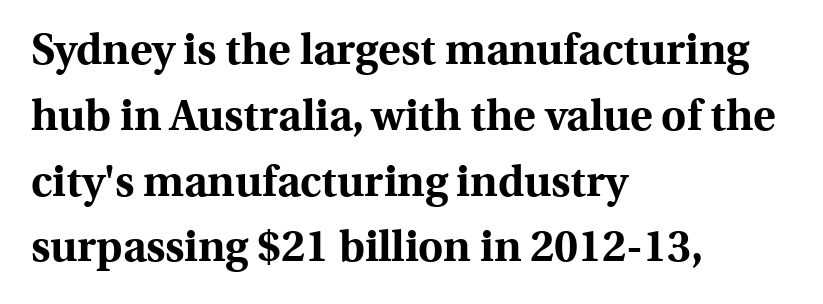
Q: Is the text bold? A: Yes.
Q: Is the text italic (slanted)? A: No, it is upright.
Q: Is the typeface a serif or a sans-serif typeface? A: Serif.
Q: Is the text underlined? A: No.
Q: How is the paragraph aligned? A: Left-aligned.
Q: Is the spacing between letters normal or unusually wide? A: Normal.
Q: Is the spacing between lines tight, normal or loose? A: Normal.
Q: Width (condensed, normal, or wide)? A: Normal.
Q: x-height? A: Medium.
Q: Monospaced? A: No.
